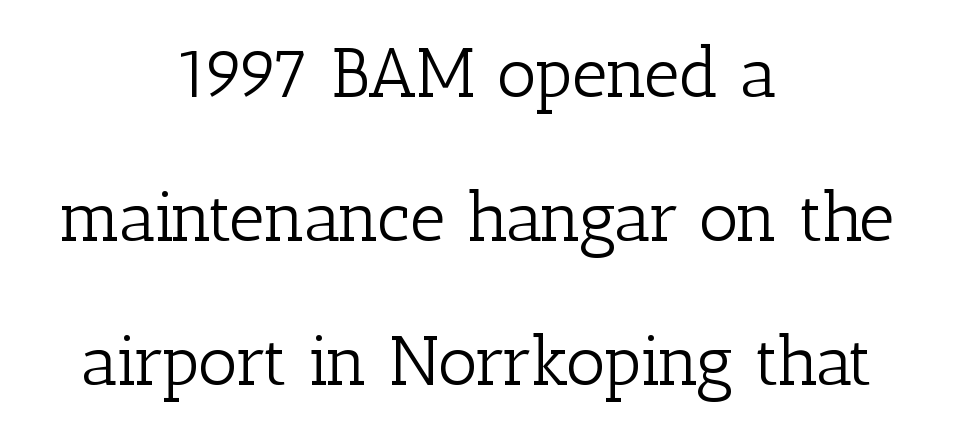
The image shows 69 px light serif type, upright; set centered, loose line spacing (2.09x), normal letter spacing, not underlined; low stroke contrast and a medium x-height.
